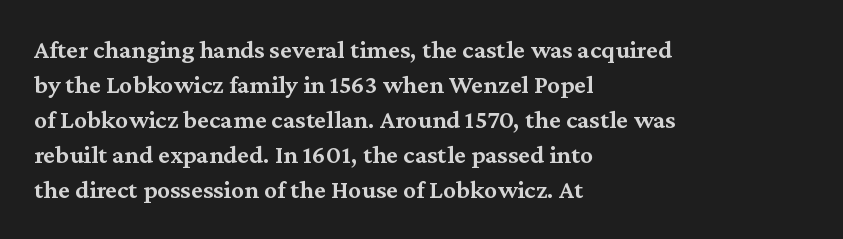
Q: Is the text bold? A: Semi-bold.
Q: Is the text italic (slanted)? A: No, it is upright.
Q: Is the text underlined? A: No.
Q: How is the paragraph aligned? A: Left-aligned.
Q: Is the spacing between letters normal or unusually wide? A: Normal.
Q: Is the spacing between lines tight, normal or loose? A: Normal.
